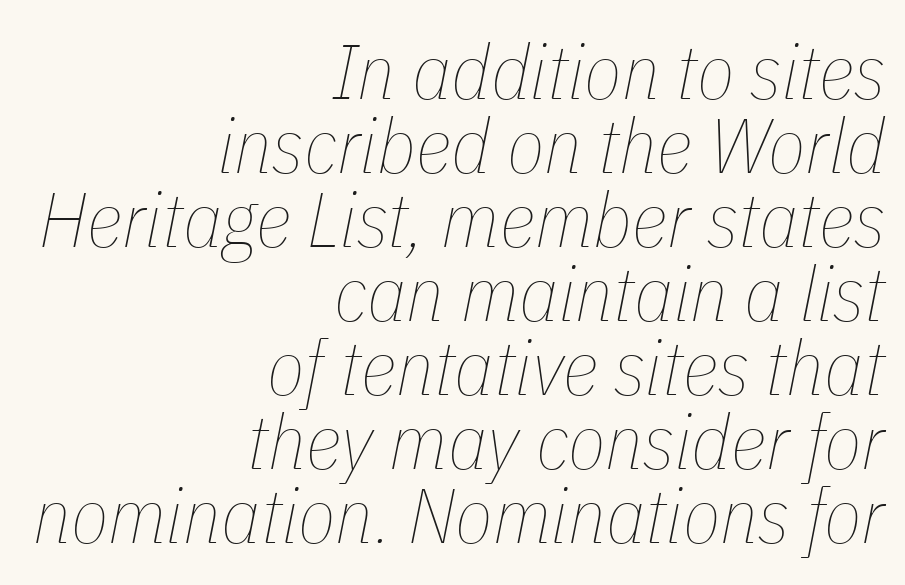
The image shows 77 px thin, condensed type, italic (leaning right); set right-aligned, tight line spacing (0.96x), normal letter spacing, not underlined; low stroke contrast and a medium x-height.
